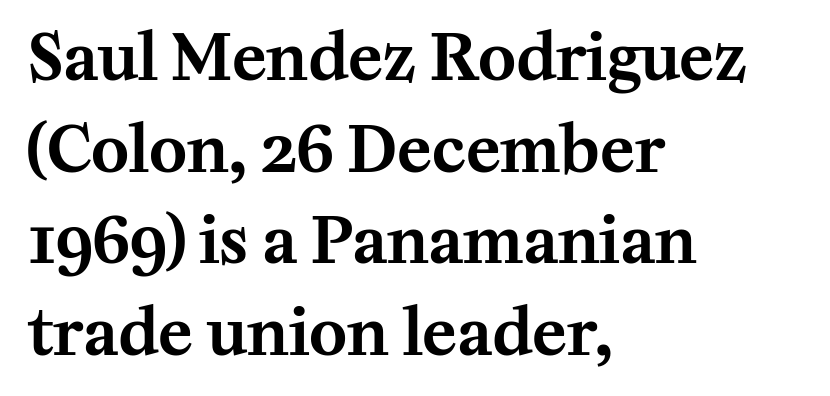
{"serif": "yes", "italic": "no", "width": "normal", "stroke_contrast": "medium", "x_height": "medium", "monospaced": "no", "underline": "no", "align": "left", "line_spacing": "normal", "line_spacing_ratio": 1.43, "letter_spacing": "normal", "letter_spacing_em": 0.0, "glyph_px": 64}
